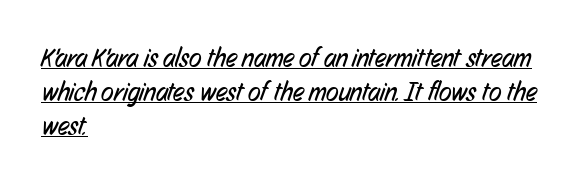
Q: Is the text bold? A: No.
Q: Is the text underlined? A: Yes.
Q: How is the paragraph aligned? A: Left-aligned.
Q: Is the spacing between letters normal or unusually wide? A: Normal.
Q: Is the spacing between lines tight, normal or loose? A: Normal.
